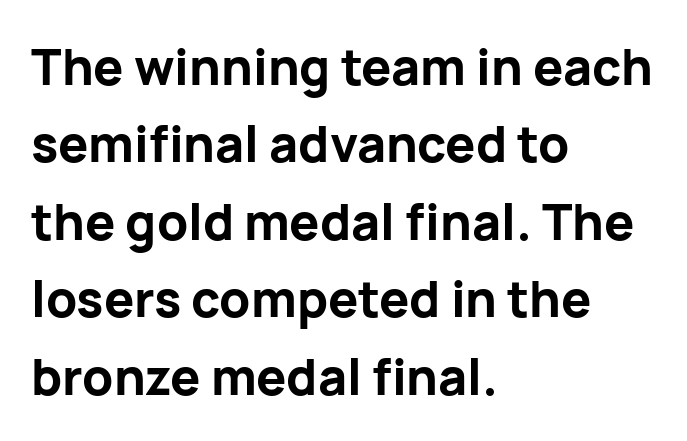
{"serif": "no", "italic": "no", "bold": "yes", "weight": "bold", "width": "normal", "stroke_contrast": "low", "x_height": "medium", "monospaced": "no", "underline": "no", "align": "left", "line_spacing": "normal", "line_spacing_ratio": 1.55, "letter_spacing": "normal", "letter_spacing_em": 0.0, "glyph_px": 50}
